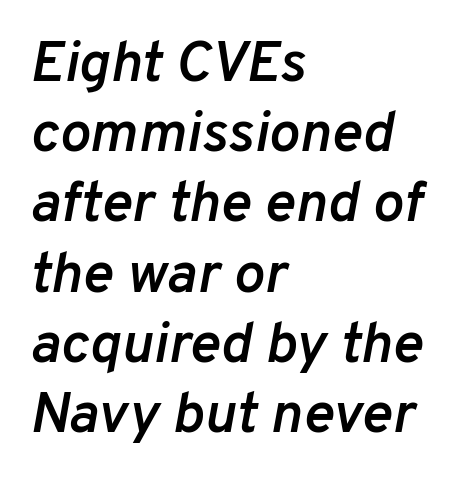
{"italic": "yes", "lean": "right", "slant_degrees": 10, "bold": "semi", "weight": "semibold", "width": "normal", "stroke_contrast": "low", "x_height": "medium", "monospaced": "no", "underline": "no", "align": "left", "line_spacing_ratio": 1.21, "letter_spacing": "normal", "letter_spacing_em": 0.0, "glyph_px": 58}
